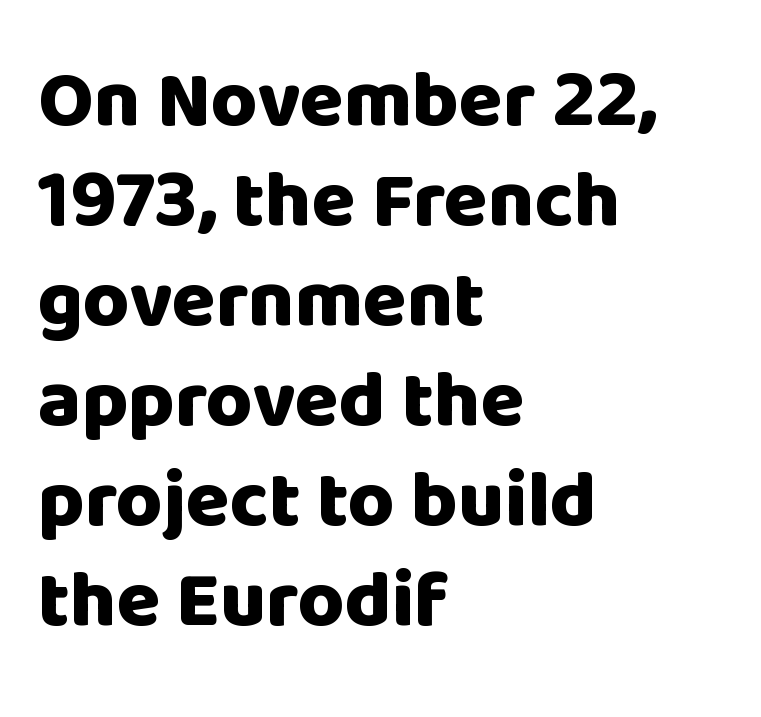
{"serif": "no", "italic": "no", "bold": "yes", "weight": "heavy", "width": "normal", "stroke_contrast": "low", "x_height": "large", "monospaced": "no", "underline": "no", "align": "left", "line_spacing": "normal", "line_spacing_ratio": 1.25, "letter_spacing": "normal", "letter_spacing_em": 0.0, "glyph_px": 80}
